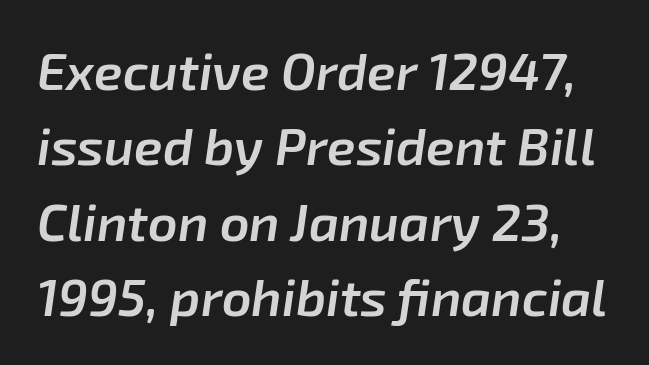
The image shows 52 px semibold type, italic (leaning right); set normal line spacing (1.45x), normal letter spacing, not underlined; low stroke contrast and a medium x-height.
